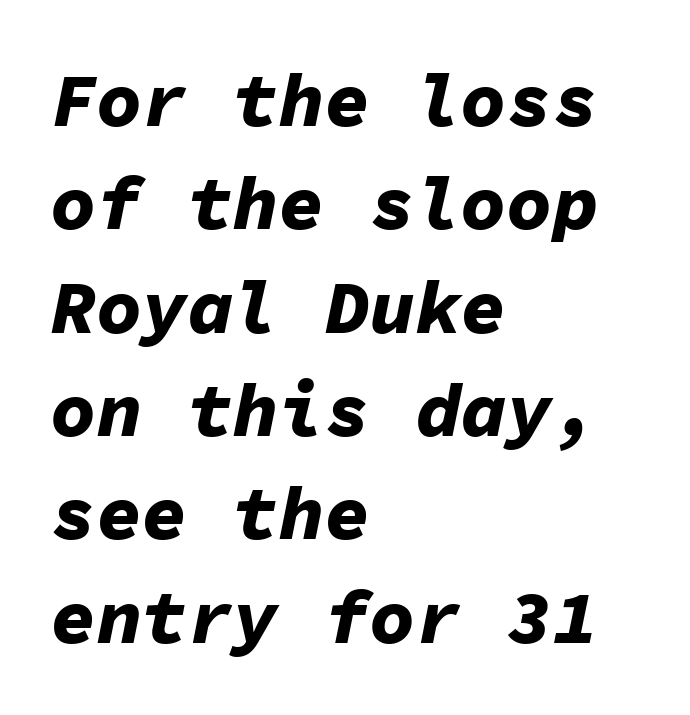
You could count columns in this text — the font is strictly monospaced. Chunky letters — that's bold for sure. Italic: yes, the glyphs are oblique. Between one letter and the next there's only the usual sliver of space.
